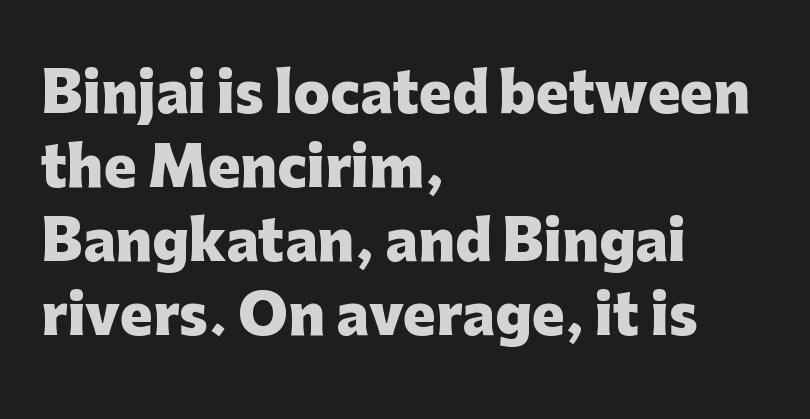
The image shows 54 px heavy sans-serif type, upright; set left-aligned, normal line spacing (1.37x), normal letter spacing, not underlined; low stroke contrast and a medium x-height.
